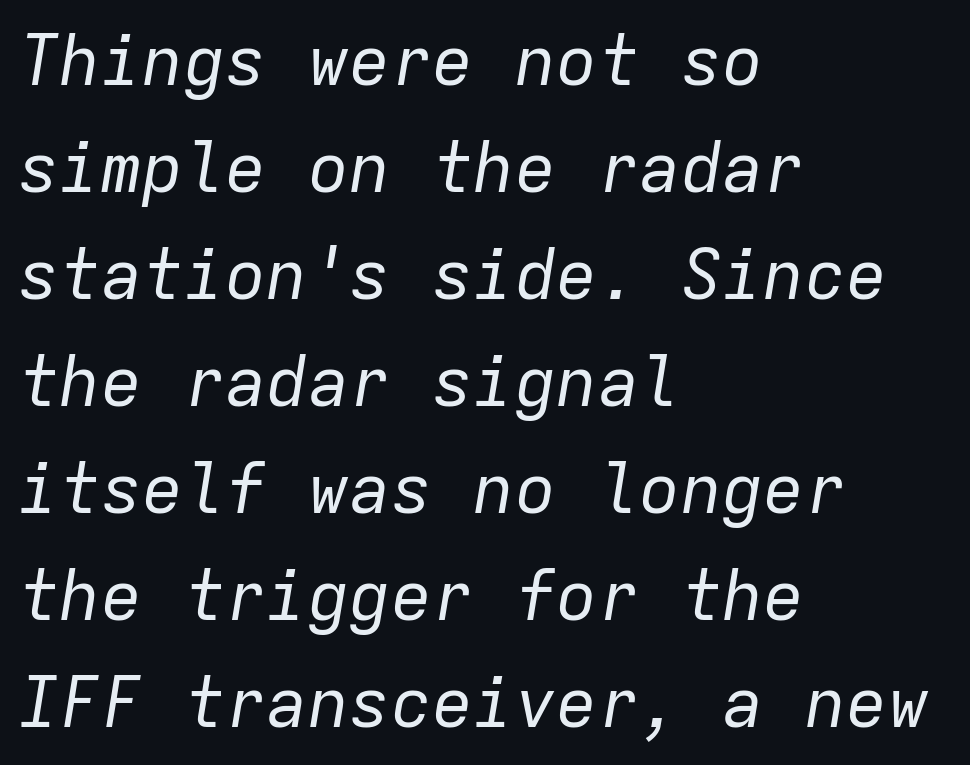
The glyphs look as if they've been sheared to an angle. No letter is thick-stroked: the sample isn't bold. The passage is arranged the way most books set body copy — flush left. Leading matches the norm, producing a regular column. Nothing unusual about the tracking: characters are spaced as the font intends.
